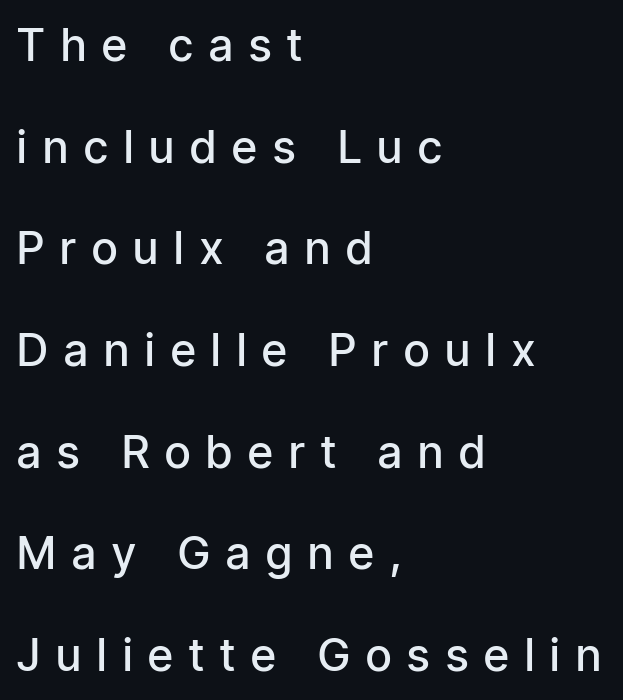
Visually the block forms a straight wall on the left and a jagged coastline on the right. Characters follow at a spacing far wider than the type designer built in. Descenders are the only things crossing below the line. A typesetter would call this leading open, well beyond the default. Firm but not heavy-handed strokes: this text is semibold.
